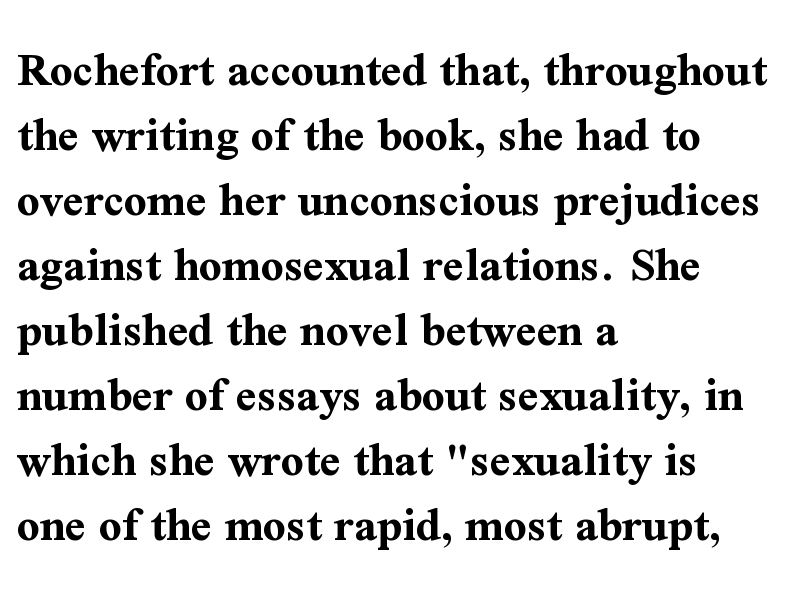
Q: Is the text bold? A: Yes.
Q: Is the text italic (slanted)? A: No, it is upright.
Q: Is the typeface a serif or a sans-serif typeface? A: Serif.
Q: Is the text underlined? A: No.
Q: How is the paragraph aligned? A: Left-aligned.
Q: Is the spacing between letters normal or unusually wide? A: Normal.
Q: Is the spacing between lines tight, normal or loose? A: Normal.
Q: Width (condensed, normal, or wide)? A: Normal.
Q: Stroke contrast? A: Medium.
Q: x-height? A: Medium.
Q: Monospaced? A: No.
